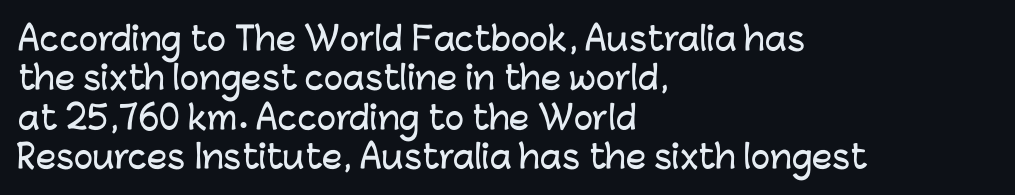
{"serif": "no", "italic": "no", "width": "normal", "stroke_contrast": "low", "x_height": "medium", "monospaced": "no", "underline": "no", "align": "left", "line_spacing_ratio": 1.23, "letter_spacing": "normal", "letter_spacing_em": 0.0, "glyph_px": 32}
